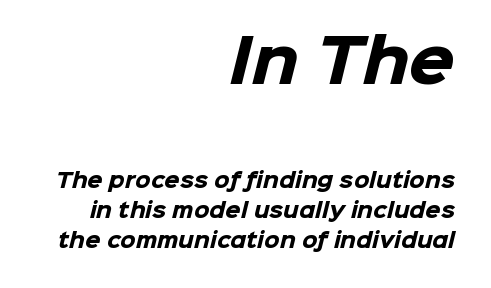
Does extra space separate the letters? No, they use regular spacing. Line ends are locked; line starts wander. The first block has been scaled up relative to the second. Note the varied advance widths — an 'i' is clearly narrower than an 'm'. These lines carry a lot of weight — the face is fully bold.
